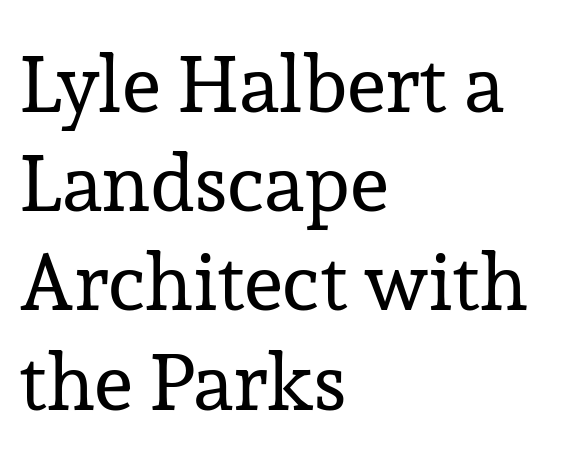
{"serif": "yes", "italic": "no", "bold": "no", "weight": "regular", "width": "normal", "stroke_contrast": "low", "x_height": "medium", "monospaced": "no", "underline": "no", "align": "left", "line_spacing_ratio": 1.24, "letter_spacing": "normal", "letter_spacing_em": 0.0, "glyph_px": 80}
